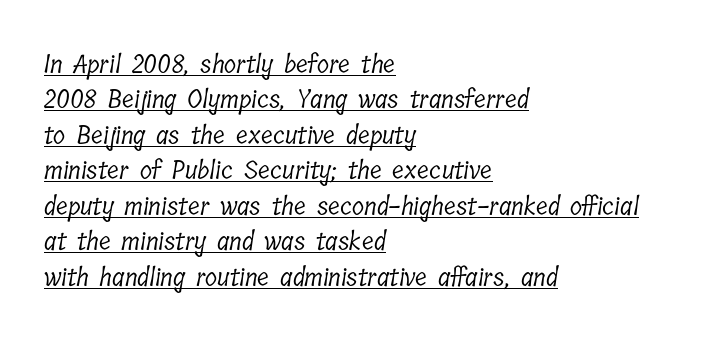
One-word summary of the alignment: left. Regarding leading, the lines here are spaced in the standard way. The glyphs are accompanied by a horizontal stroke just below them. The typeface has the unassuming heft of standard copy or less. Caption: standard tracking, unaltered.
